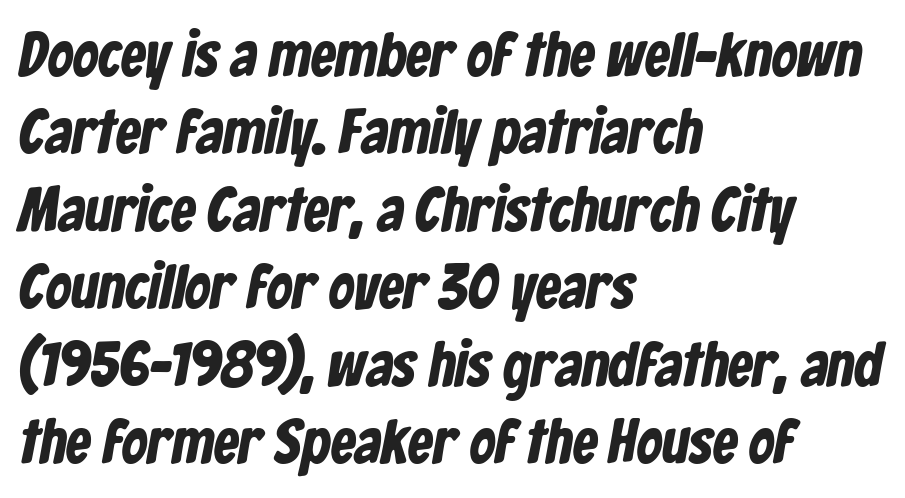
Plain, unruled lines of type. Does extra space separate the letters? No, they use regular spacing. Proportional: the letters do not fall into vertical columns. What kind of face is this? One without serifs — a sans. This is heavy type, rendered in bold. These lines stack with their left ends in a neat column.
